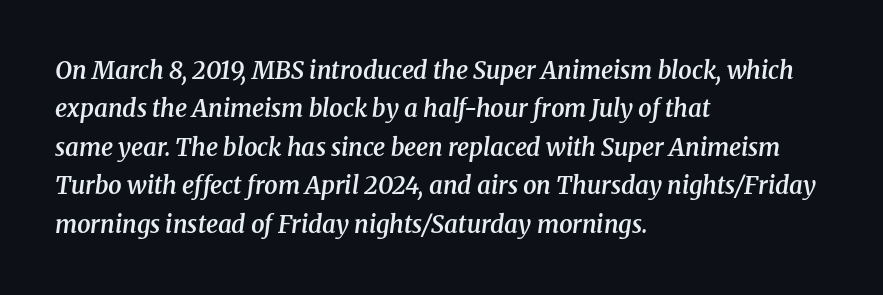
The image shows 24 px text type, italic (leaning right); set left-aligned, normal line spacing (1.6x), normal letter spacing, not underlined.
